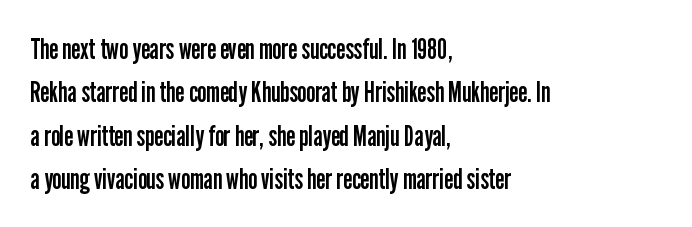
Q: Is the text bold? A: No.
Q: Is the text italic (slanted)? A: No, it is upright.
Q: Is the typeface a serif or a sans-serif typeface? A: Sans-serif.
Q: Is the text underlined? A: No.
Q: How is the paragraph aligned? A: Left-aligned.
Q: Is the spacing between letters normal or unusually wide? A: Normal.
Q: Is the spacing between lines tight, normal or loose? A: Normal.
Q: Width (condensed, normal, or wide)? A: Condensed.
Q: Stroke contrast? A: Low.
Q: x-height? A: Medium.
Q: Monospaced? A: No.
